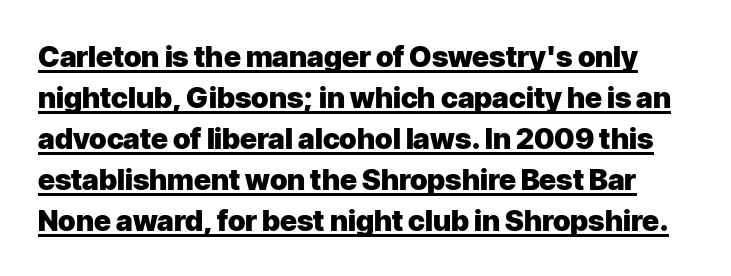
The image shows 29 px heavy sans-serif type, upright; set normal line spacing (1.41x), normal letter spacing, underlined; low stroke contrast and a medium x-height.
